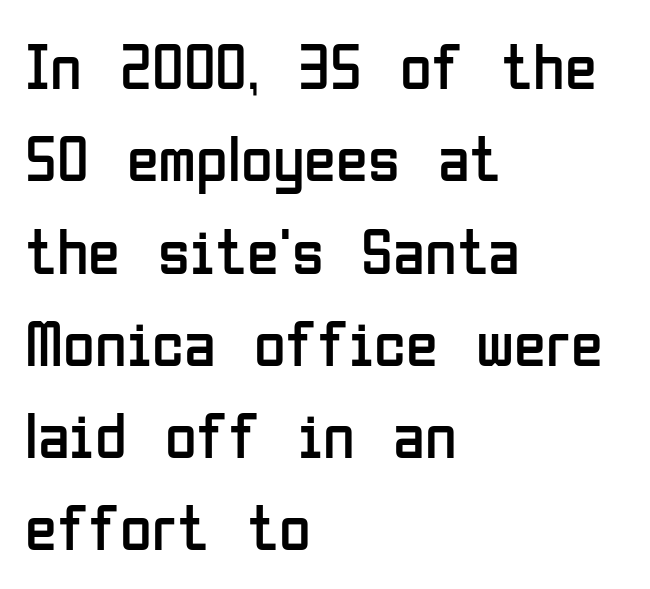
The image shows 65 px regular-weight, condensed sans-serif type, upright; set left-aligned, normal line spacing (1.42x), normal letter spacing, not underlined; low stroke contrast and a medium x-height.
